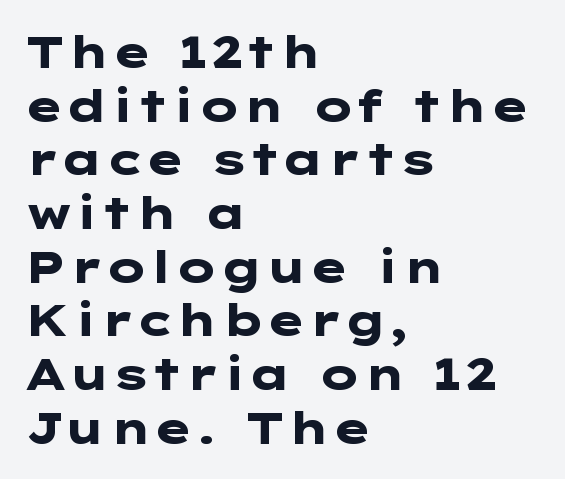
The image shows 44 px heavy, wide sans-serif type, upright; set left-aligned, line spacing 1.22x, normal letter spacing, not underlined; low stroke contrast and a medium x-height.
